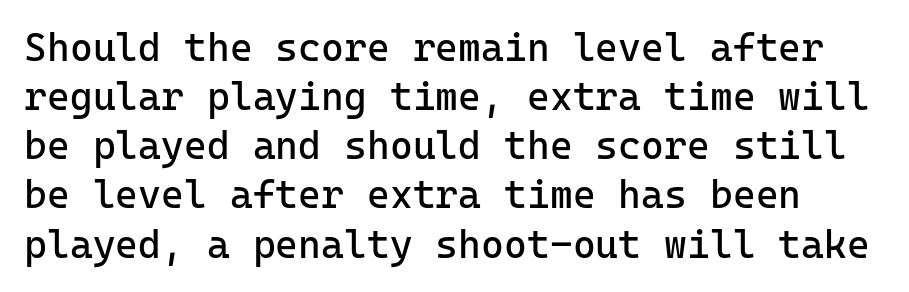
{"serif": "no", "italic": "no", "bold": "no", "weight": "regular", "width": "normal", "stroke_contrast": "low", "x_height": "medium", "monospaced": "yes", "underline": "no", "line_spacing": "normal", "line_spacing_ratio": 1.26, "letter_spacing": "normal", "letter_spacing_em": 0.0, "glyph_px": 39}
